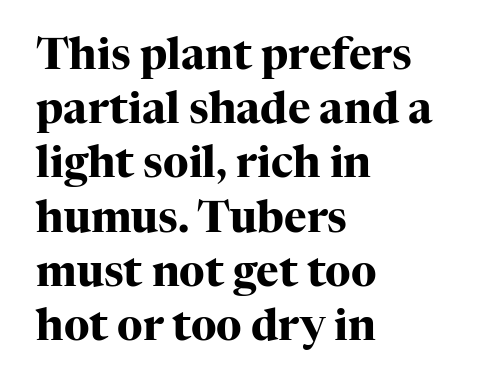
Q: Is the text bold? A: Yes.
Q: Is the text italic (slanted)? A: No, it is upright.
Q: Is the typeface a serif or a sans-serif typeface? A: Serif.
Q: Is the text underlined? A: No.
Q: How is the paragraph aligned? A: Left-aligned.
Q: Is the spacing between letters normal or unusually wide? A: Normal.
Q: Is the spacing between lines tight, normal or loose? A: Normal.
Q: Width (condensed, normal, or wide)? A: Normal.
Q: Stroke contrast? A: High.
Q: x-height? A: Medium.
Q: Monospaced? A: No.
